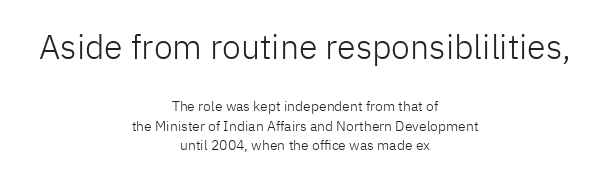
The image shows 34 px light sans-serif type, upright; set centered, normal line spacing (1.39x), normal letter spacing, not underlined; the first (top) block is 2.43x larger; low stroke contrast and a medium x-height.
